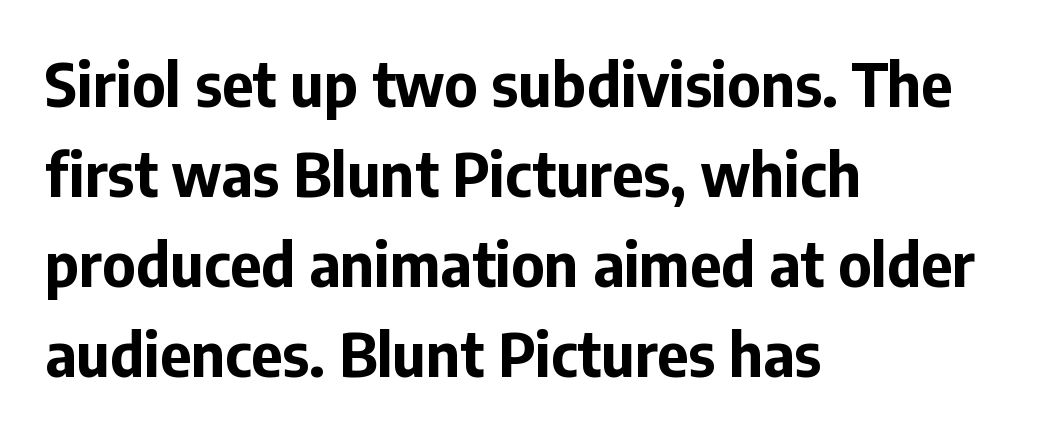
{"serif": "no", "italic": "no", "bold": "yes", "weight": "bold", "width": "normal", "stroke_contrast": "low", "x_height": "medium", "monospaced": "no", "underline": "no", "align": "left", "line_spacing": "normal", "line_spacing_ratio": 1.5, "letter_spacing": "normal", "letter_spacing_em": 0.0, "glyph_px": 60}
